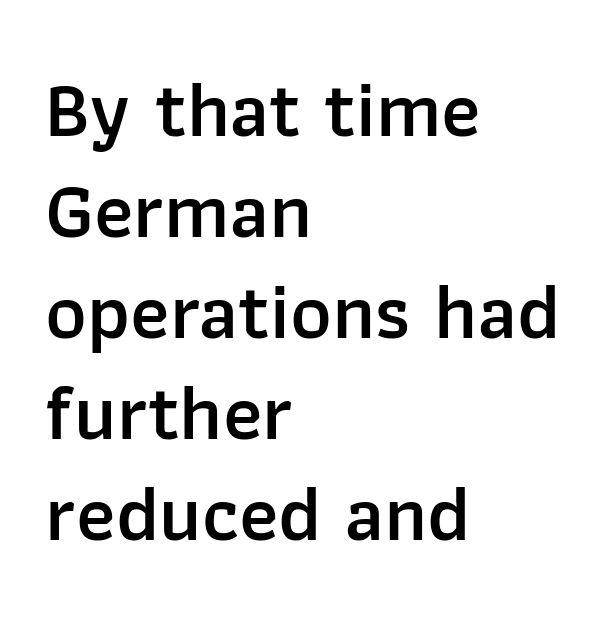
Q: Is the text bold? A: Semi-bold.
Q: Is the text italic (slanted)? A: No, it is upright.
Q: Is the typeface a serif or a sans-serif typeface? A: Sans-serif.
Q: Is the text underlined? A: No.
Q: How is the paragraph aligned? A: Left-aligned.
Q: Is the spacing between letters normal or unusually wide? A: Normal.
Q: Is the spacing between lines tight, normal or loose? A: Normal.
Q: Width (condensed, normal, or wide)? A: Normal.
Q: Stroke contrast? A: Low.
Q: x-height? A: Medium.
Q: Monospaced? A: No.
